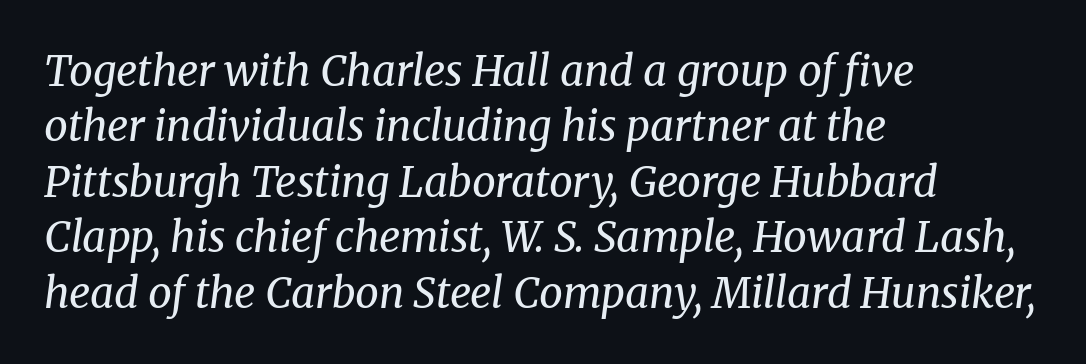
The image shows 42 px regular-weight serif type, italic (leaning right); set left-aligned, normal line spacing (1.32x), normal letter spacing, not underlined; medium stroke contrast and a medium x-height.
